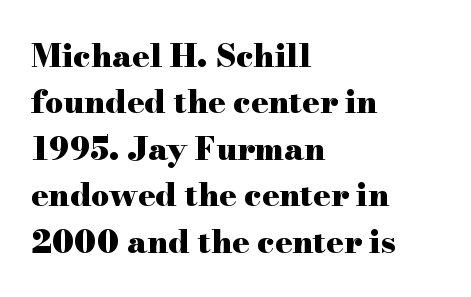
Q: Is the text bold? A: Yes.
Q: Is the text italic (slanted)? A: No, it is upright.
Q: Is the typeface a serif or a sans-serif typeface? A: Serif.
Q: Is the text underlined? A: No.
Q: How is the paragraph aligned? A: Left-aligned.
Q: Is the spacing between letters normal or unusually wide? A: Normal.
Q: Is the spacing between lines tight, normal or loose? A: Normal.
Q: Width (condensed, normal, or wide)? A: Wide.
Q: Stroke contrast? A: High.
Q: x-height? A: Small.
Q: Monospaced? A: No.
